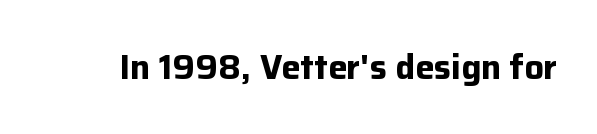
The letters advance in unequal steps, a hallmark of proportional type. The font's upright variant was chosen for this text. Every letter is thick-stroked: bold, no question. Decoration check: the copy has no underline.
